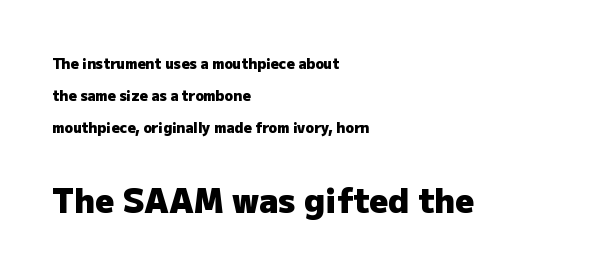
Q: Is the text bold? A: Yes.
Q: Is the text italic (slanted)? A: No, it is upright.
Q: Is the typeface a serif or a sans-serif typeface? A: Sans-serif.
Q: Is the text underlined? A: No.
Q: How is the paragraph aligned? A: Left-aligned.
Q: Is the spacing between letters normal or unusually wide? A: Normal.
Q: Is the spacing between lines tight, normal or loose? A: Loose.
Q: Which block of text is set in a larger size, the first (top) or the second (bottom)? A: The second (bottom) one.
Q: Width (condensed, normal, or wide)? A: Normal.
Q: Stroke contrast? A: Low.
Q: x-height? A: Medium.
Q: Monospaced? A: No.
